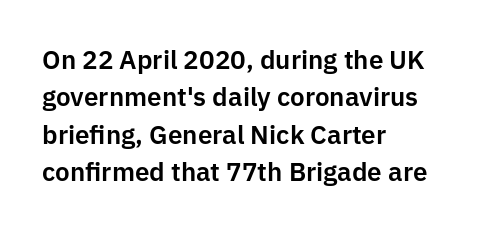
Q: Is the text italic (slanted)? A: No, it is upright.
Q: Is the text underlined? A: No.
Q: How is the paragraph aligned? A: Left-aligned.
Q: Is the spacing between letters normal or unusually wide? A: Normal.
Q: Is the spacing between lines tight, normal or loose? A: Normal.
